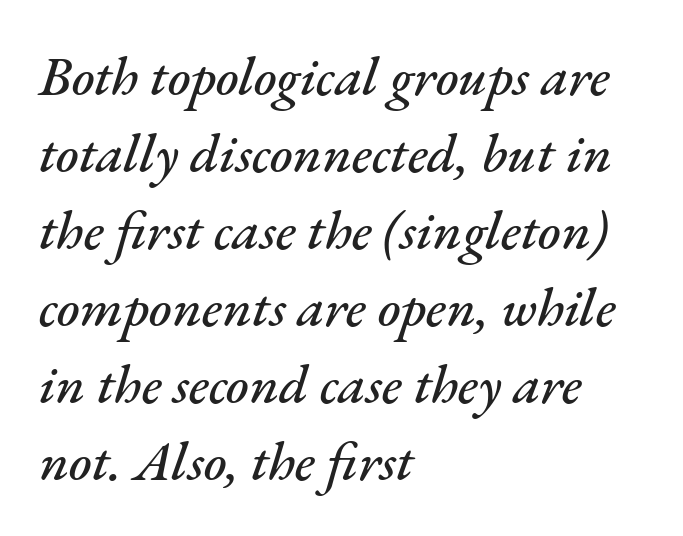
Is the letter spacing exaggerated? No — it looks like the ordinary default. The lines are quadded left. The font's italic variant was chosen for this text. Line spacing here is normal. The space directly below the letters is spotless. Do the characters align in a grid? No, the font is proportional.
